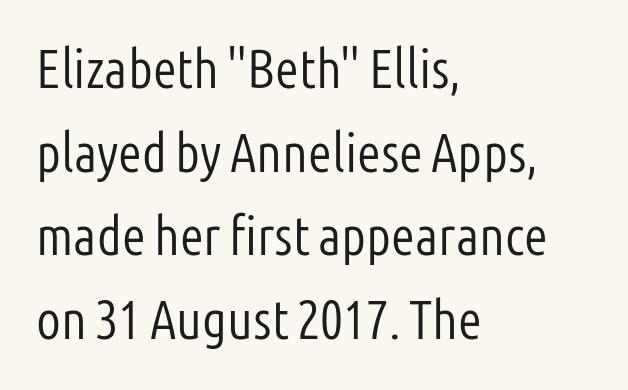
{"serif": "no", "italic": "no", "bold": "no", "weight": "light", "width": "condensed", "stroke_contrast": "low", "x_height": "medium", "monospaced": "no", "underline": "no", "align": "left", "line_spacing": "normal", "line_spacing_ratio": 1.52, "letter_spacing": "normal", "letter_spacing_em": 0.0, "glyph_px": 55}
